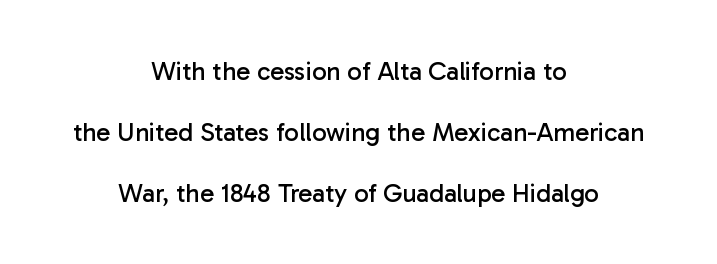
The image shows 26 px text type, upright; set centered, loose line spacing (2.34x), normal letter spacing, not underlined.
